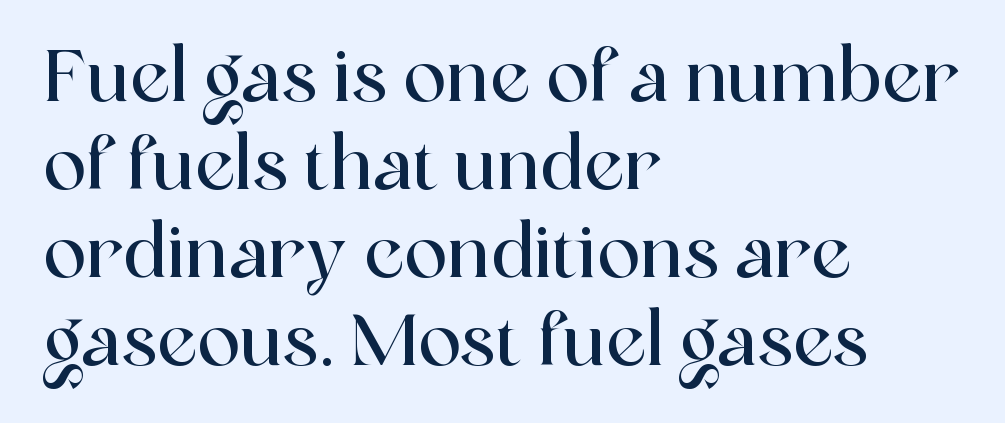
{"serif": "yes", "italic": "no", "width": "normal", "x_height": "medium", "monospaced": "no", "underline": "no", "align": "left", "line_spacing_ratio": 1.22, "letter_spacing": "normal", "letter_spacing_em": 0.0, "glyph_px": 72}
